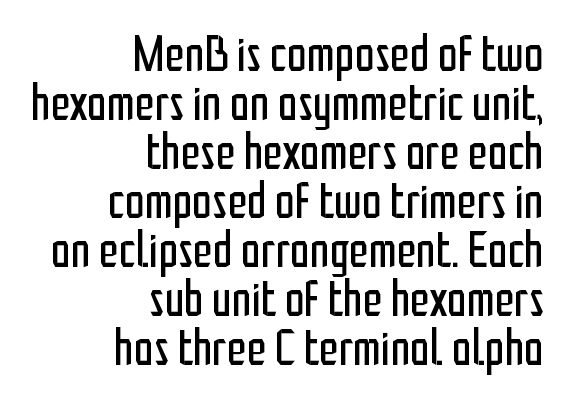
Tightly led — the rows are bunched. Right-aligned paragraph, ragged on the left. Note the varied advance widths — an 'i' is clearly narrower than an 'm'. I'd call this a sans setting — the letters go barefoot.
